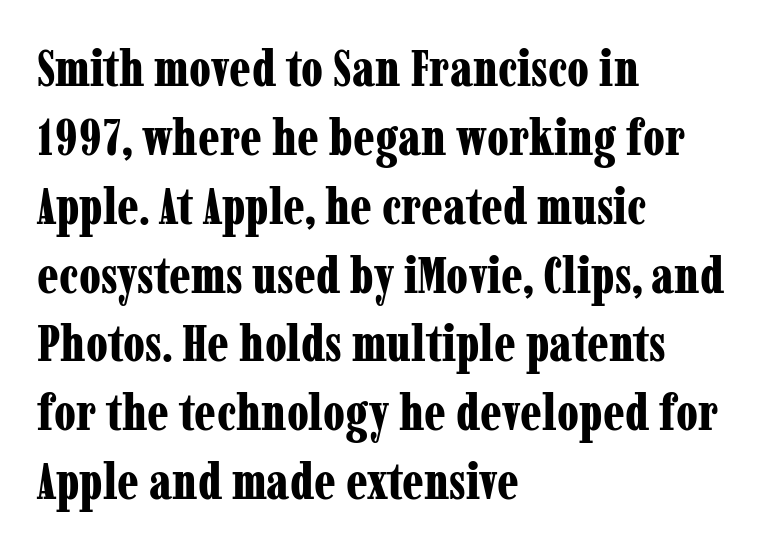
{"serif": "yes", "italic": "no", "bold": "yes", "weight": "bold", "width": "condensed", "stroke_contrast": "low", "x_height": "medium", "monospaced": "no", "underline": "no", "align": "left", "line_spacing": "normal", "line_spacing_ratio": 1.35, "letter_spacing": "normal", "letter_spacing_em": 0.0, "glyph_px": 51}
